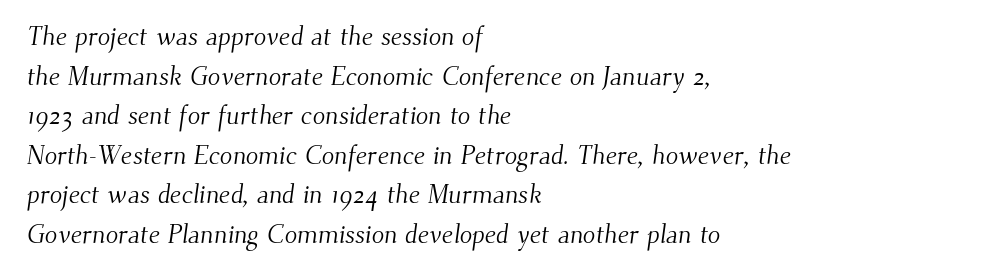
Teacher's note: observe the even left margin — that is flush-left alignment. The glyphs are unaccompanied by any horizontal stroke below them. The line texture is even and compact thanks to regular tracking. Horizontal bands of white between lines are of average thickness. Is this a heavy cut? Hardly; it is regular or lighter.
